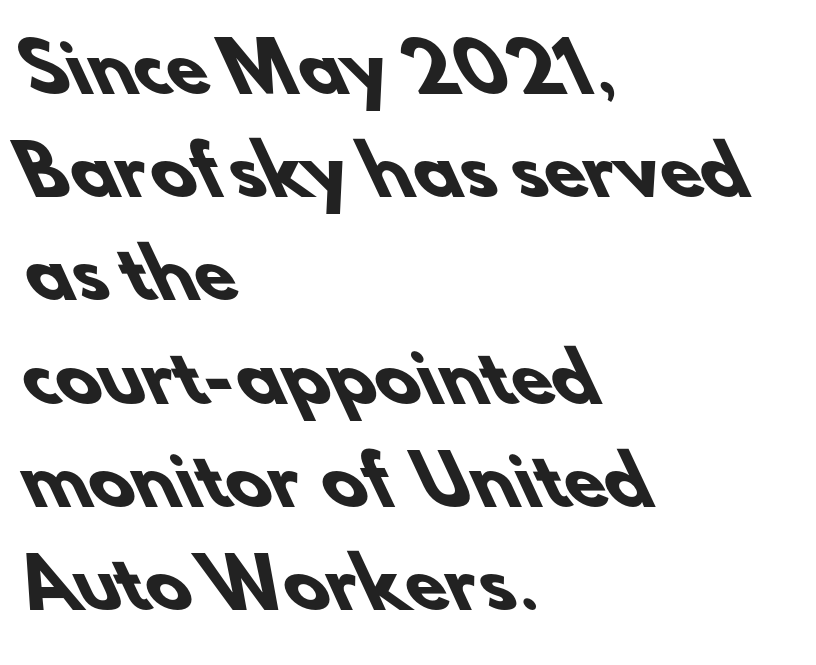
Q: Is the text bold? A: Yes.
Q: Is the typeface a serif or a sans-serif typeface? A: Sans-serif.
Q: Is the text underlined? A: No.
Q: How is the paragraph aligned? A: Left-aligned.
Q: Is the spacing between letters normal or unusually wide? A: Normal.
Q: Is the spacing between lines tight, normal or loose? A: Normal.
Q: Width (condensed, normal, or wide)? A: Normal.
Q: Stroke contrast? A: Low.
Q: x-height? A: Small.
Q: Monospaced? A: No.
